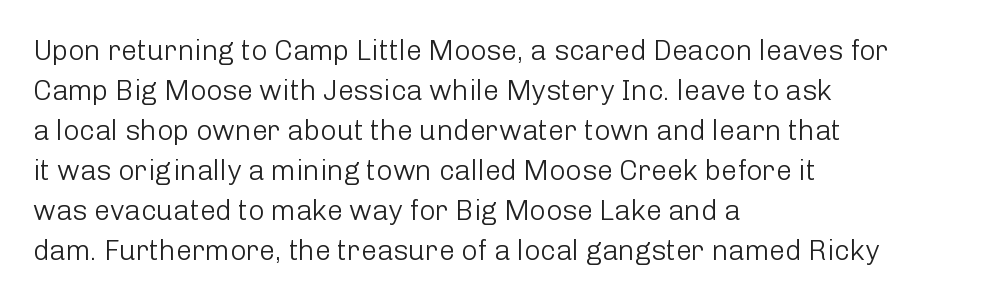
Q: Is the text bold? A: No.
Q: Is the text italic (slanted)? A: No, it is upright.
Q: Is the typeface a serif or a sans-serif typeface? A: Sans-serif.
Q: Is the text underlined? A: No.
Q: How is the paragraph aligned? A: Left-aligned.
Q: Is the spacing between letters normal or unusually wide? A: Normal.
Q: Is the spacing between lines tight, normal or loose? A: Normal.
Q: Width (condensed, normal, or wide)? A: Normal.
Q: Stroke contrast? A: Low.
Q: x-height? A: Medium.
Q: Monospaced? A: No.
